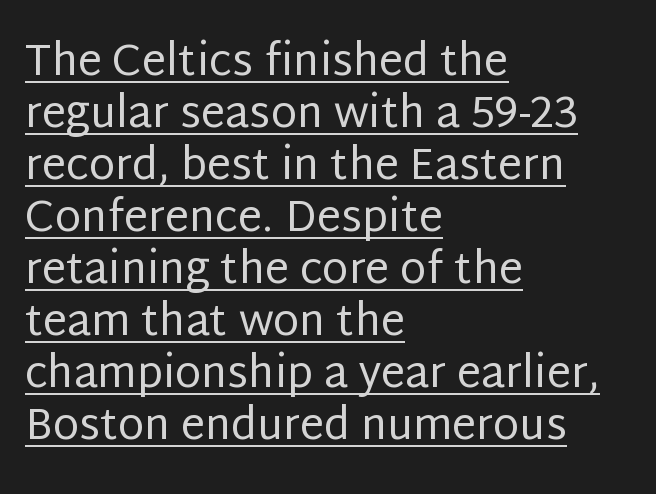
Q: Is the text bold? A: No.
Q: Is the text italic (slanted)? A: No, it is upright.
Q: Is the typeface a serif or a sans-serif typeface? A: Sans-serif.
Q: Is the text underlined? A: Yes.
Q: How is the paragraph aligned? A: Left-aligned.
Q: Is the spacing between letters normal or unusually wide? A: Normal.
Q: Width (condensed, normal, or wide)? A: Normal.
Q: Stroke contrast? A: Low.
Q: x-height? A: Large.
Q: Monospaced? A: No.
